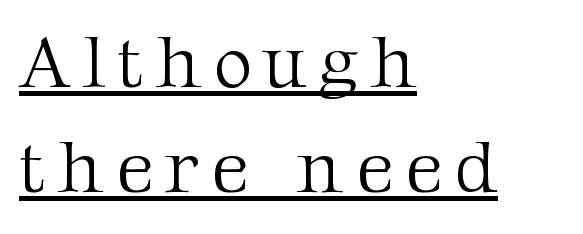
{"serif": "yes", "italic": "no", "bold": "no", "weight": "light", "width": "normal", "stroke_contrast": "medium", "x_height": "medium", "monospaced": "no", "underline": "yes", "align": "left", "line_spacing": "normal", "line_spacing_ratio": 1.4, "glyph_px": 75}
